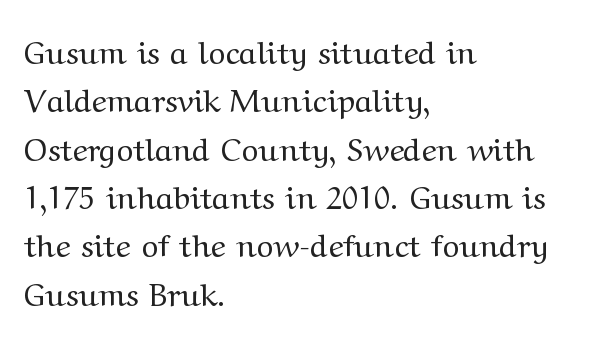
Q: Is the text bold? A: No.
Q: Is the text italic (slanted)? A: No, it is upright.
Q: Is the typeface a serif or a sans-serif typeface? A: Serif.
Q: Is the text underlined? A: No.
Q: How is the paragraph aligned? A: Left-aligned.
Q: Is the spacing between letters normal or unusually wide? A: Normal.
Q: Is the spacing between lines tight, normal or loose? A: Normal.
Q: Width (condensed, normal, or wide)? A: Wide.
Q: Stroke contrast? A: Medium.
Q: x-height? A: Medium.
Q: Monospaced? A: No.
